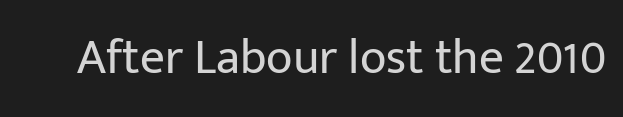
The image shows 49 px regular-weight sans-serif type, upright; set normal letter spacing, not underlined; low stroke contrast and a medium x-height.
